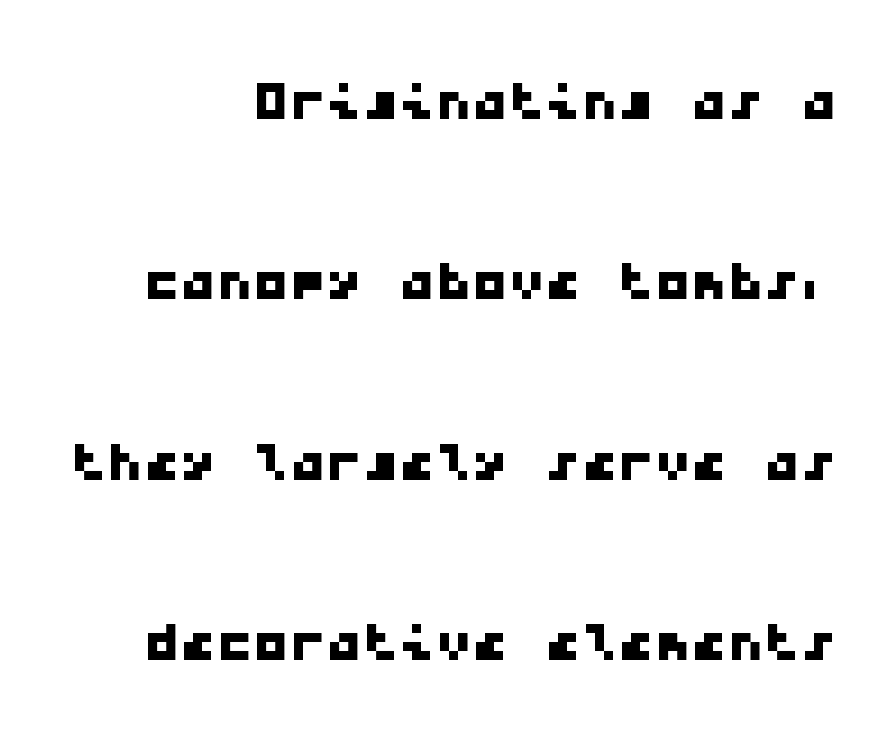
Q: Is the typeface a serif or a sans-serif typeface? A: Sans-serif.
Q: Is the text underlined? A: No.
Q: How is the paragraph aligned? A: Right-aligned.
Q: Is the spacing between letters normal or unusually wide? A: Normal.
Q: Is the spacing between lines tight, normal or loose? A: Loose.
Q: Width (condensed, normal, or wide)? A: Wide.
Q: Stroke contrast? A: Low.
Q: x-height? A: Medium.
Q: Monospaced? A: Yes.
